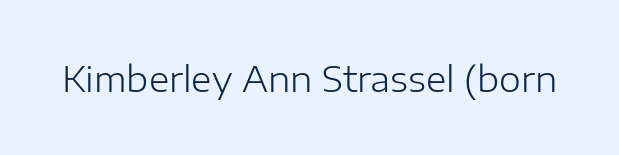
The image shows 35 px light sans-serif type, upright; set normal letter spacing, not underlined; low stroke contrast and a medium x-height.
